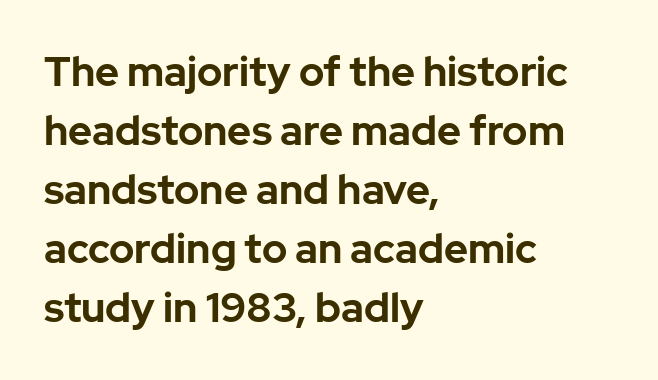
{"serif": "no", "italic": "no", "bold": "yes", "weight": "bold", "width": "normal", "stroke_contrast": "low", "x_height": "medium", "monospaced": "no", "underline": "no", "align": "left", "line_spacing": "normal", "line_spacing_ratio": 1.44, "letter_spacing": "normal", "letter_spacing_em": 0.0, "glyph_px": 41}
